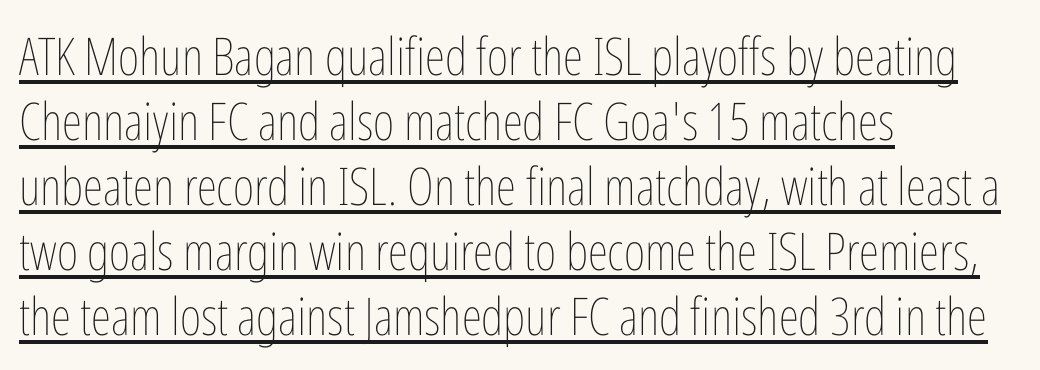
The image shows 52 px thin, condensed type, upright; set left-aligned, normal line spacing (1.25x), normal letter spacing, underlined; low stroke contrast and a medium x-height.
